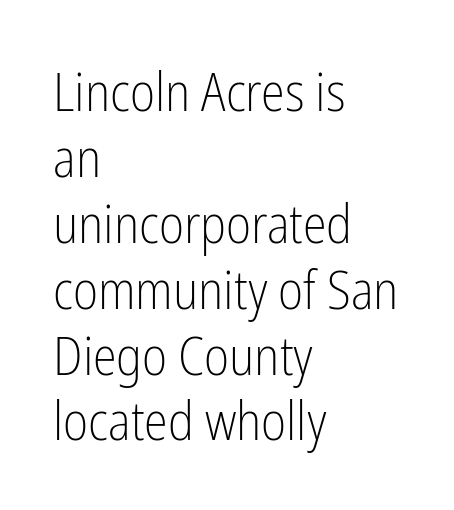
Q: Is the text bold? A: No.
Q: Is the text italic (slanted)? A: No, it is upright.
Q: Is the typeface a serif or a sans-serif typeface? A: Sans-serif.
Q: Is the text underlined? A: No.
Q: How is the paragraph aligned? A: Left-aligned.
Q: Is the spacing between letters normal or unusually wide? A: Normal.
Q: Width (condensed, normal, or wide)? A: Condensed.
Q: Stroke contrast? A: Low.
Q: x-height? A: Medium.
Q: Monospaced? A: No.
